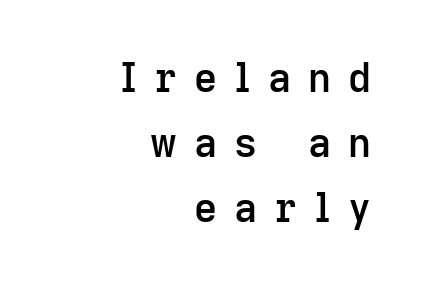
In CSS terms this would be text-align: right. Does the weight exceed regular? Yes, but only to semibold. Style check: upright. Proportional: the letters do not fall into vertical columns. A typesetter would call this heavily tracked-out type. The passage shown stacks its lines at a standard gap.
